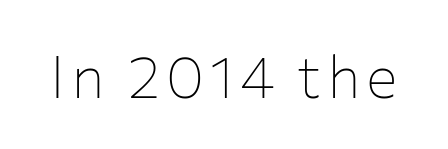
Q: Is the text bold? A: No.
Q: Is the text italic (slanted)? A: No, it is upright.
Q: Is the typeface a serif or a sans-serif typeface? A: Sans-serif.
Q: Is the text underlined? A: No.
Q: Width (condensed, normal, or wide)? A: Normal.
Q: Stroke contrast? A: Low.
Q: x-height? A: Medium.
Q: Monospaced? A: No.
